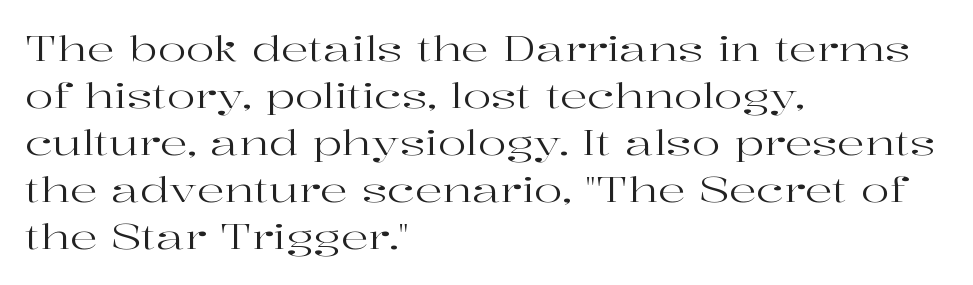
The image shows 34 px regular-weight, wide serif type, upright; set left-aligned, normal line spacing (1.38x), normal letter spacing, not underlined; high stroke contrast and a medium x-height.
